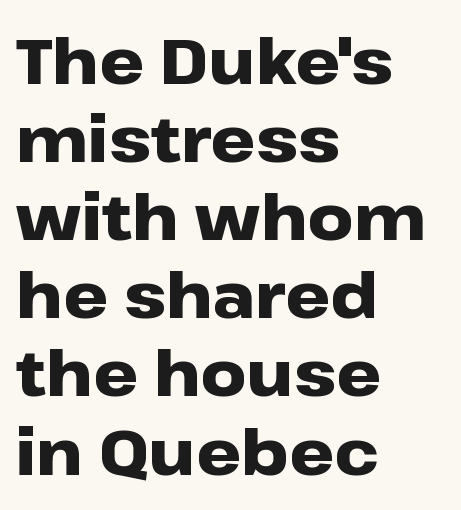
Alignment: flush left. Check the space under the baseline: it is left empty. Each letter keeps its own natural width here, so spacing adapts to shape. In terms of weight, the rendering is a true, heavy bold. The font's upright variant was chosen for this text.
